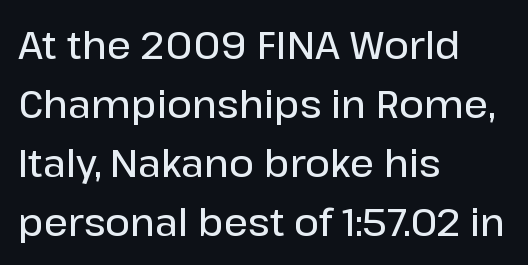
Is this a fixed-width face? No — the glyphs have proportional, varying widths. The baseline area is clear. The compositor pushed each line to the left boundary. Quick note: interline space is typical. In terms of letterform style, serifs are entirely absent. The lettering holds an erect, upright posture throughout.
